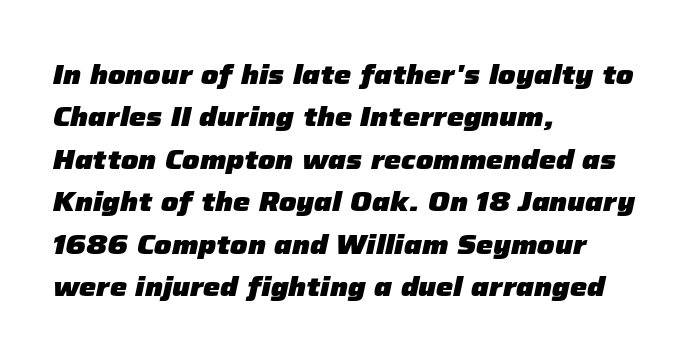
The image shows 27 px bold type, italic (leaning right); set left-aligned, normal line spacing (1.57x), normal letter spacing, not underlined.
